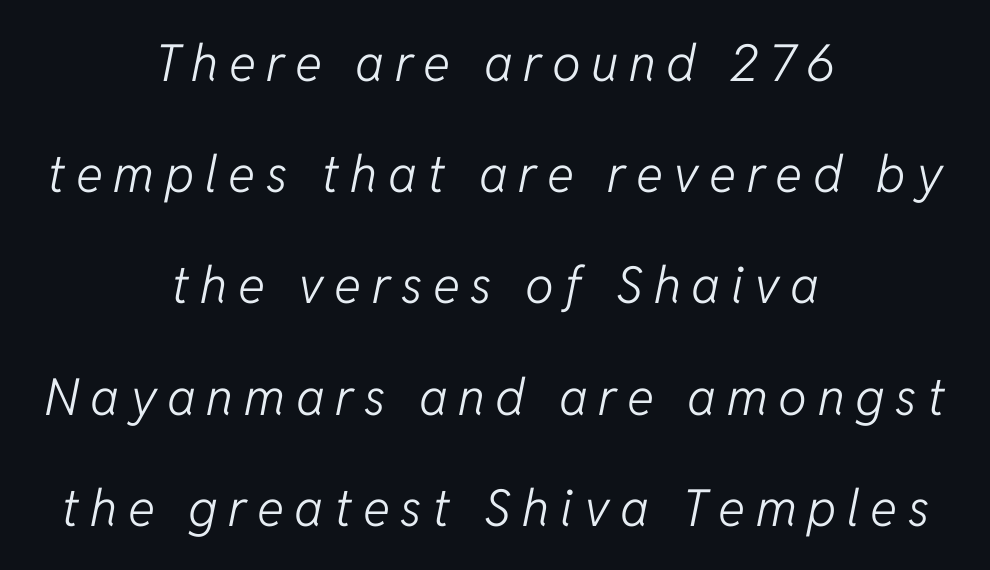
{"italic": "yes", "lean": "right", "slant_degrees": 11, "bold": "no", "weight": "light", "width": "normal", "stroke_contrast": "low", "x_height": "medium", "monospaced": "no", "underline": "no", "align": "center", "line_spacing": "loose", "line_spacing_ratio": 2.18, "letter_spacing": "wide", "letter_spacing_em": 0.21, "glyph_px": 51}
